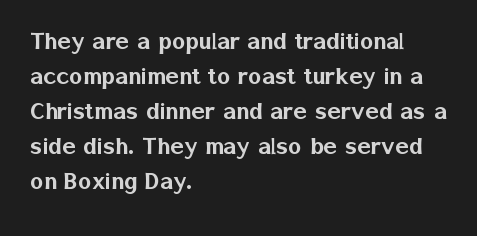
Note the varied advance widths — an 'i' is clearly narrower than an 'm'. Spacing between characters is what you'd get straight out of the box. Is this a sans? Yes — the strokes have no serifs. The line-height multiplier appears to be the usual default. You can tell it's not italic because the verticals are truly vertical.
